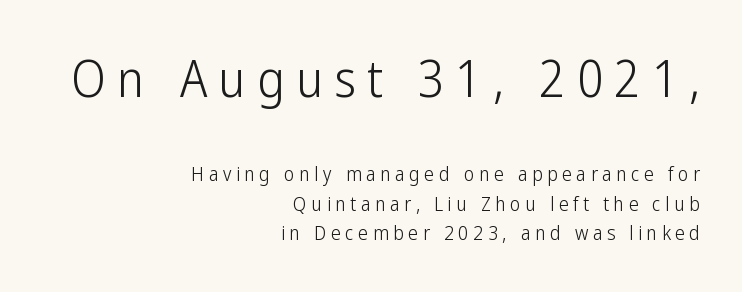
Q: Is the text bold? A: No.
Q: Is the text italic (slanted)? A: No, it is upright.
Q: Is the typeface a serif or a sans-serif typeface? A: Sans-serif.
Q: Is the text underlined? A: No.
Q: How is the paragraph aligned? A: Right-aligned.
Q: Is the spacing between letters normal or unusually wide? A: Unusually wide.
Q: Is the spacing between lines tight, normal or loose? A: Normal.
Q: Which block of text is set in a larger size, the first (top) or the second (bottom)? A: The first (top) one.
Q: Width (condensed, normal, or wide)? A: Condensed.
Q: Stroke contrast? A: Low.
Q: x-height? A: Medium.
Q: Monospaced? A: No.
